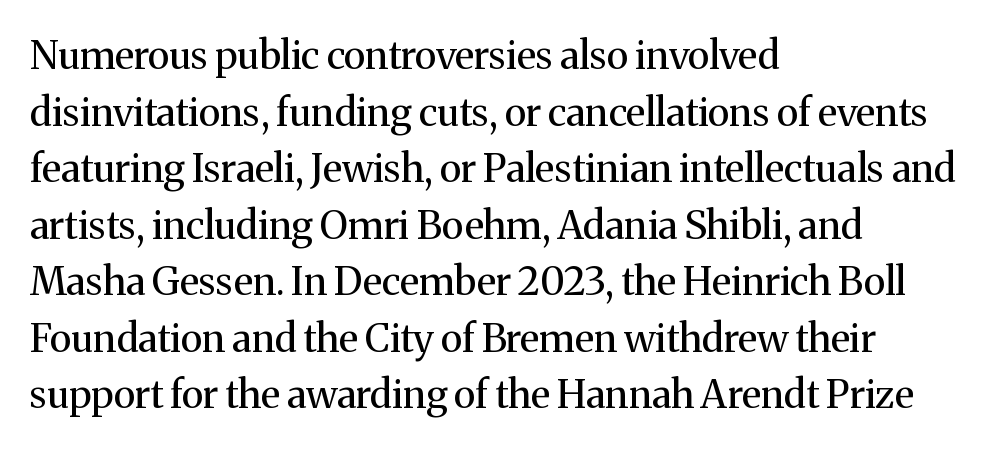
{"serif": "yes", "italic": "no", "bold": "no", "weight": "regular", "width": "normal", "stroke_contrast": "medium", "x_height": "medium", "monospaced": "no", "underline": "no", "align": "left", "line_spacing": "normal", "line_spacing_ratio": 1.45, "letter_spacing": "normal", "letter_spacing_em": 0.0, "glyph_px": 39}
